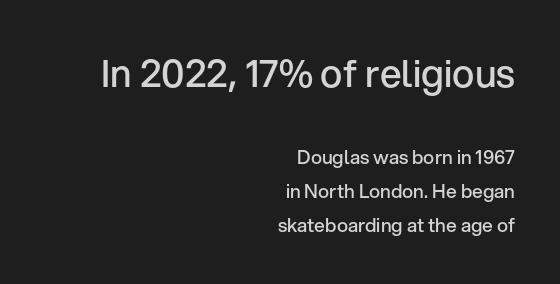
Q: Is the text bold? A: Semi-bold.
Q: Is the text italic (slanted)? A: No, it is upright.
Q: Is the typeface a serif or a sans-serif typeface? A: Sans-serif.
Q: Is the text underlined? A: No.
Q: How is the paragraph aligned? A: Right-aligned.
Q: Is the spacing between letters normal or unusually wide? A: Normal.
Q: Which block of text is set in a larger size, the first (top) or the second (bottom)? A: The first (top) one.
Q: Width (condensed, normal, or wide)? A: Normal.
Q: Stroke contrast? A: Low.
Q: x-height? A: Medium.
Q: Monospaced? A: No.
